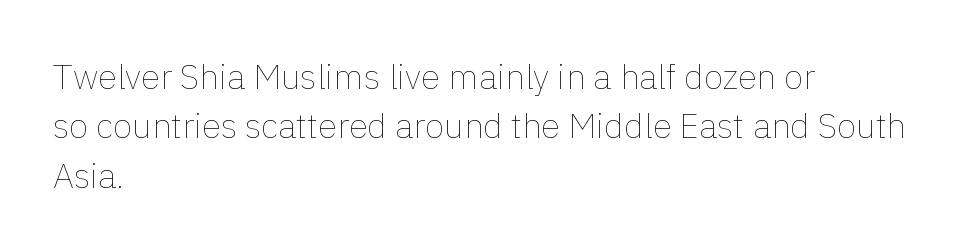
{"italic": "no", "bold": "no", "weight": "thin", "width": "normal", "x_height": "medium", "monospaced": "no", "underline": "no", "align": "left", "line_spacing": "normal", "line_spacing_ratio": 1.41, "letter_spacing": "normal", "letter_spacing_em": 0.0, "glyph_px": 35}
